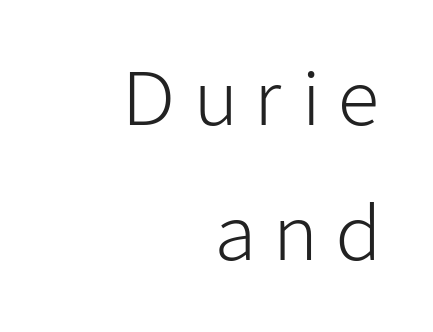
The image shows 74 px light sans-serif type, upright; set right-aligned, line spacing 1.83x, unusually wide letter spacing (+0.22 em), not underlined; low stroke contrast and a medium x-height.
